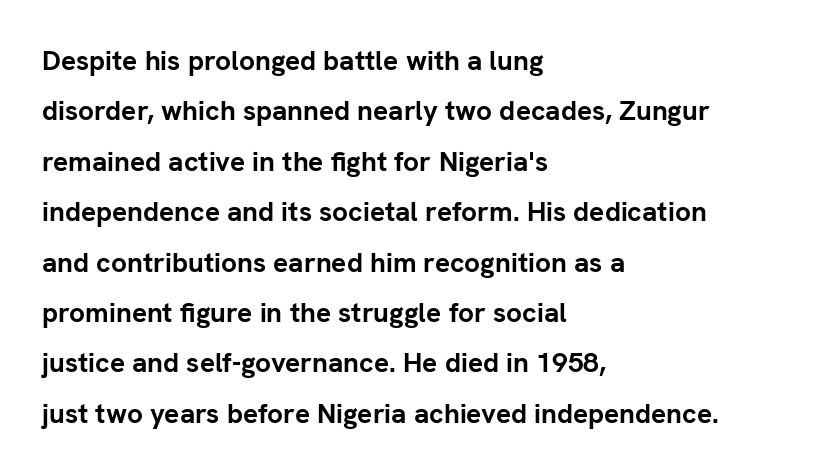
Bare-footed words on every line. Short note: letters normally spaced. Style check: upright. Strong, thick strokes mark this as bold type. This sample has the flowing, uneven cadence of proportional lettering. The text was rendered using a sans face with plain stroke endings.
